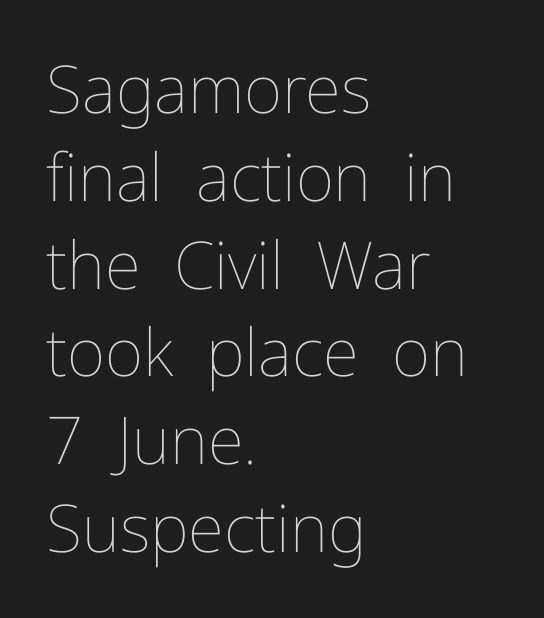
{"italic": "no", "bold": "no", "weight": "thin", "width": "normal", "stroke_contrast": "low", "x_height": "medium", "monospaced": "no", "underline": "no", "align": "left", "line_spacing": "normal", "line_spacing_ratio": 1.33, "letter_spacing": "normal", "letter_spacing_em": 0.0, "glyph_px": 66}
